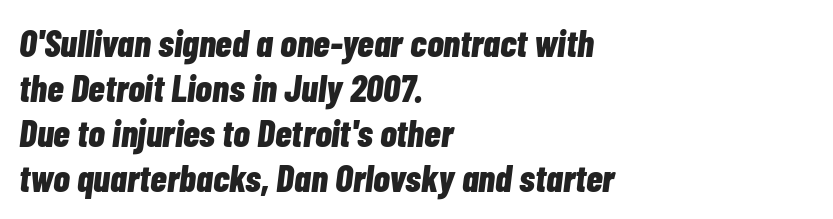
Alignment: flush left. No extra tracking has been applied to these lines. Note the varied advance widths — an 'i' is clearly narrower than an 'm'. These lines were composed using italics. Check the space under the baseline: it is left empty.
